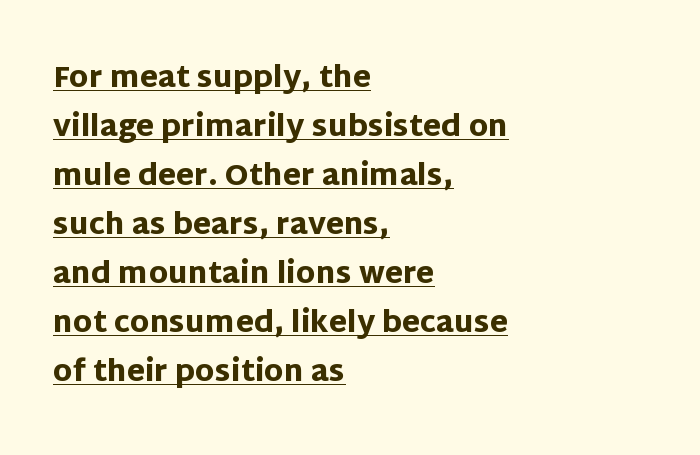
Q: Is the text bold? A: Yes.
Q: Is the text italic (slanted)? A: No, it is upright.
Q: Is the typeface a serif or a sans-serif typeface? A: Sans-serif.
Q: Is the text underlined? A: Yes.
Q: How is the paragraph aligned? A: Left-aligned.
Q: Is the spacing between letters normal or unusually wide? A: Normal.
Q: Is the spacing between lines tight, normal or loose? A: Normal.
Q: Width (condensed, normal, or wide)? A: Normal.
Q: Stroke contrast? A: Low.
Q: x-height? A: Large.
Q: Monospaced? A: No.
